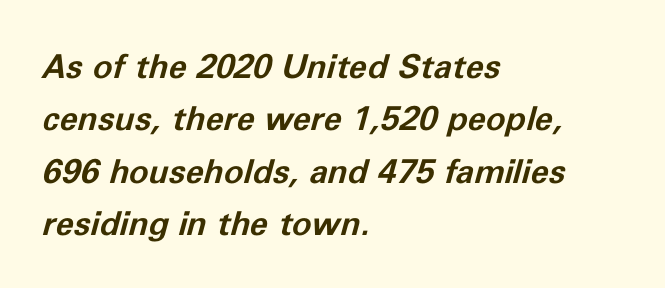
Q: Is the text bold? A: Yes.
Q: Is the text italic (slanted)? A: Yes, it leans right by about 11 degrees.
Q: Is the text underlined? A: No.
Q: How is the paragraph aligned? A: Left-aligned.
Q: Is the spacing between letters normal or unusually wide? A: Normal.
Q: Is the spacing between lines tight, normal or loose? A: Normal.
Q: Width (condensed, normal, or wide)? A: Normal.
Q: Stroke contrast? A: Low.
Q: x-height? A: Medium.
Q: Monospaced? A: No.
